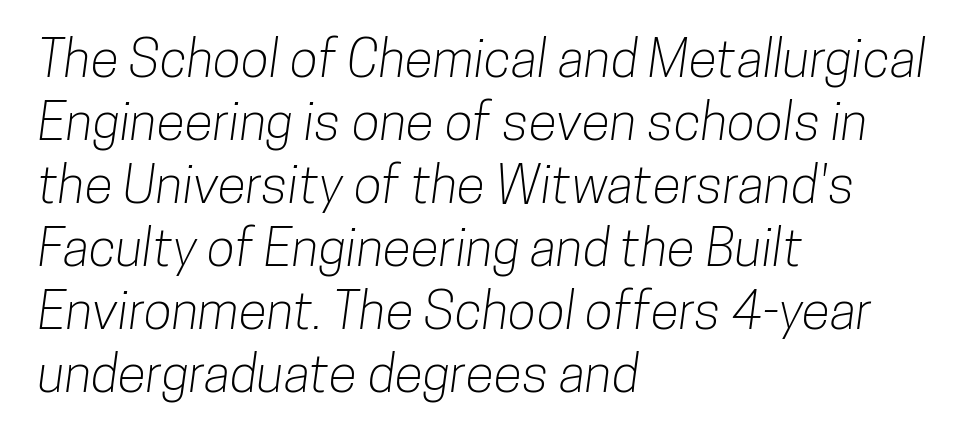
Q: Is the typeface a serif or a sans-serif typeface? A: Sans-serif.
Q: Is the text underlined? A: No.
Q: How is the paragraph aligned? A: Left-aligned.
Q: Is the spacing between letters normal or unusually wide? A: Normal.
Q: Width (condensed, normal, or wide)? A: Condensed.
Q: Stroke contrast? A: Low.
Q: x-height? A: Medium.
Q: Monospaced? A: No.
